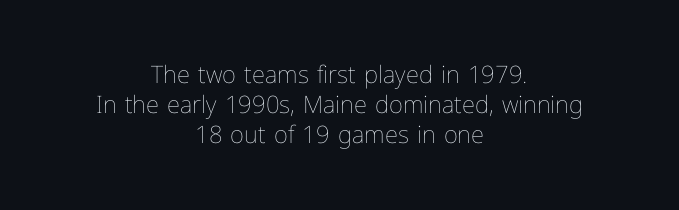
{"italic": "no", "bold": "no", "underline": "no", "align": "center", "line_spacing": "normal", "line_spacing_ratio": 1.25, "letter_spacing": "normal", "letter_spacing_em": 0.0, "glyph_px": 24}
